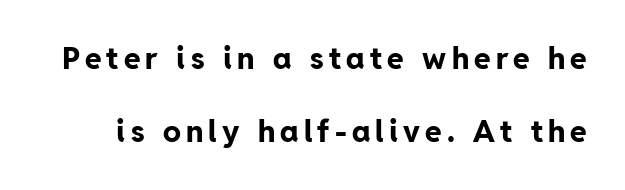
Q: Is the text bold? A: Yes.
Q: Is the text italic (slanted)? A: No, it is upright.
Q: Is the typeface a serif or a sans-serif typeface? A: Sans-serif.
Q: Is the text underlined? A: No.
Q: Is the spacing between lines tight, normal or loose? A: Loose.
Q: Width (condensed, normal, or wide)? A: Normal.
Q: Stroke contrast? A: Low.
Q: x-height? A: Medium.
Q: Monospaced? A: No.
